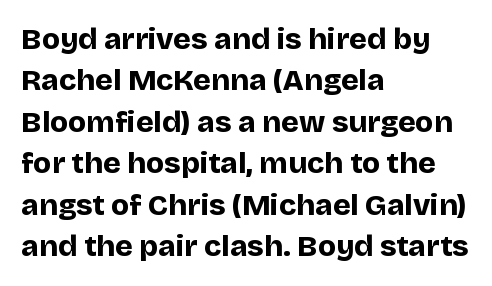
The image shows 30 px bold sans-serif type, upright; set left-aligned, normal line spacing (1.38x), normal letter spacing, not underlined; low stroke contrast and a large x-height.
